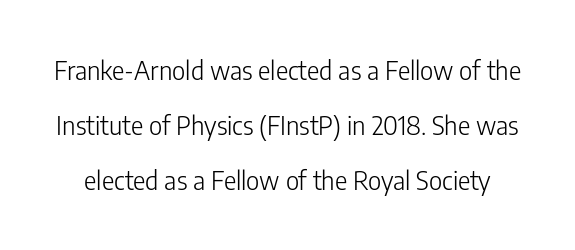
Q: Is the text bold? A: No.
Q: Is the text italic (slanted)? A: No, it is upright.
Q: Is the text underlined? A: No.
Q: Is the spacing between letters normal or unusually wide? A: Normal.
Q: Is the spacing between lines tight, normal or loose? A: Loose.
